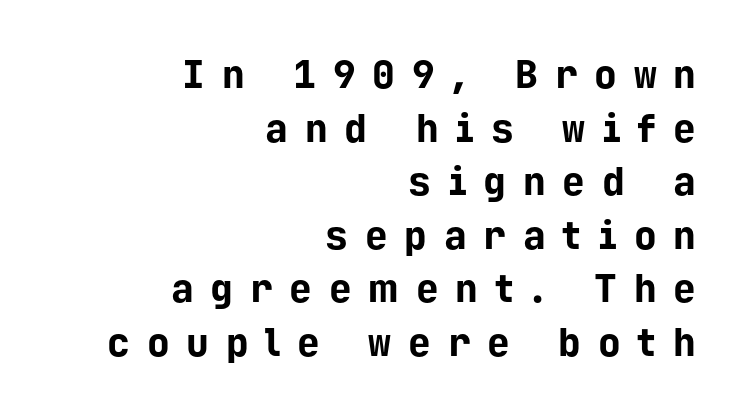
The lettering stays uniformly vertical, giving the passage a roman look. Regarding serifs, this sample does without them. The text block is weighted toward the right margin, trailing off unevenly leftward. Compared with typical body copy, the letter spacing here is much looser.
